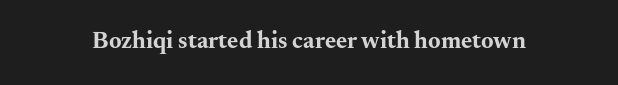
What stands out about the letter spacing? Nothing — it is the standard amount. Upright lettering throughout. Bold? Absolutely — the strokes are thick and heavy. The glyphs are unaccompanied by any horizontal stroke below them.
